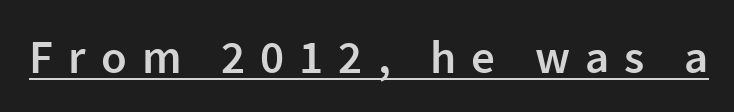
The characters look somewhat weighty, a semibold short of true bold. These lines were composed using upright roman letters. Character widths vary here, with narrow letters taking less room than wide ones. Here the glyphs are tracked loosely, breaking word shapes into spaced letters.
